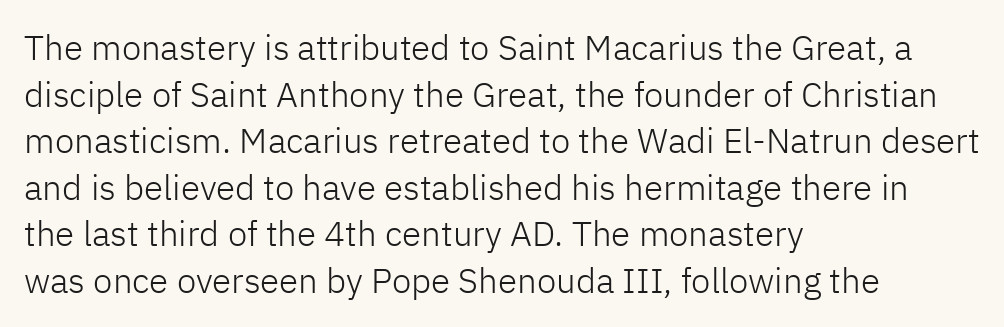
Q: Is the text bold? A: No.
Q: Is the text italic (slanted)? A: No, it is upright.
Q: Is the typeface a serif or a sans-serif typeface? A: Sans-serif.
Q: Is the text underlined? A: No.
Q: How is the paragraph aligned? A: Left-aligned.
Q: Is the spacing between letters normal or unusually wide? A: Normal.
Q: Is the spacing between lines tight, normal or loose? A: Normal.
Q: Width (condensed, normal, or wide)? A: Normal.
Q: Stroke contrast? A: Low.
Q: x-height? A: Medium.
Q: Monospaced? A: No.
